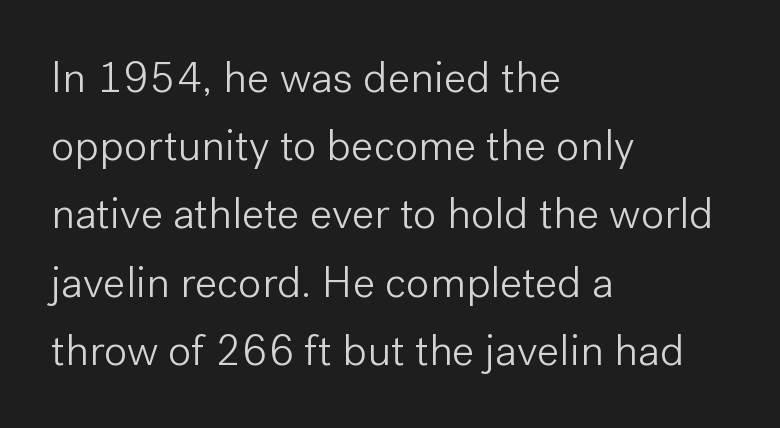
This reads as an unemphasized weight, regular at the heaviest. Posture: straight, roman, zero tilt. The face used here is proportionally spaced, like ordinary book or web type. Just letters on the line, the space beneath them empty.
